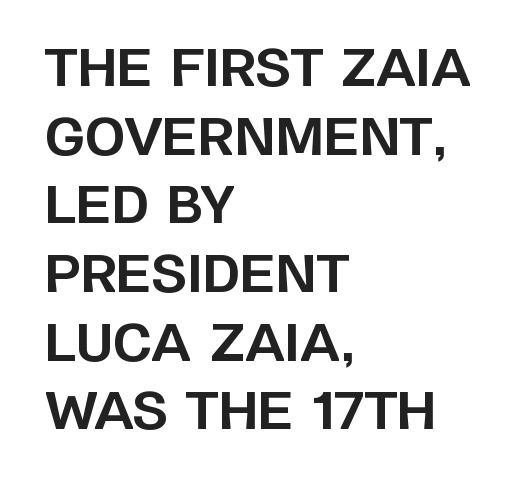
Q: Is the text bold? A: Yes.
Q: Is the text italic (slanted)? A: No, it is upright.
Q: Is the typeface a serif or a sans-serif typeface? A: Sans-serif.
Q: Is the text underlined? A: No.
Q: How is the paragraph aligned? A: Left-aligned.
Q: Is the spacing between letters normal or unusually wide? A: Normal.
Q: Is the spacing between lines tight, normal or loose? A: Normal.
Q: Width (condensed, normal, or wide)? A: Normal.
Q: Stroke contrast? A: Low.
Q: x-height? A: Large.
Q: Monospaced? A: No.
